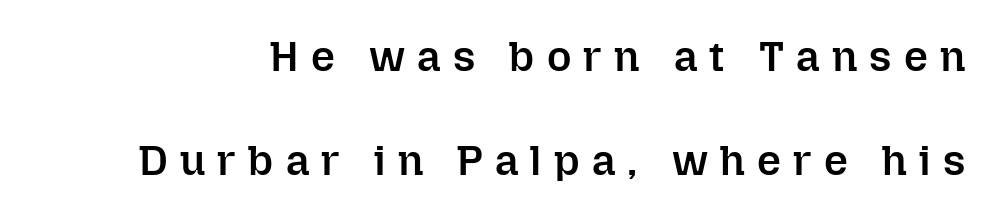
Quick note: interline space is abundant. This is moderately heavy type, rendered in semibold. Someone cranked the tracking dial way up on this one. Does the lettering tilt? It doesn't — this is upright. The space beneath each line is pristine and unruled.
